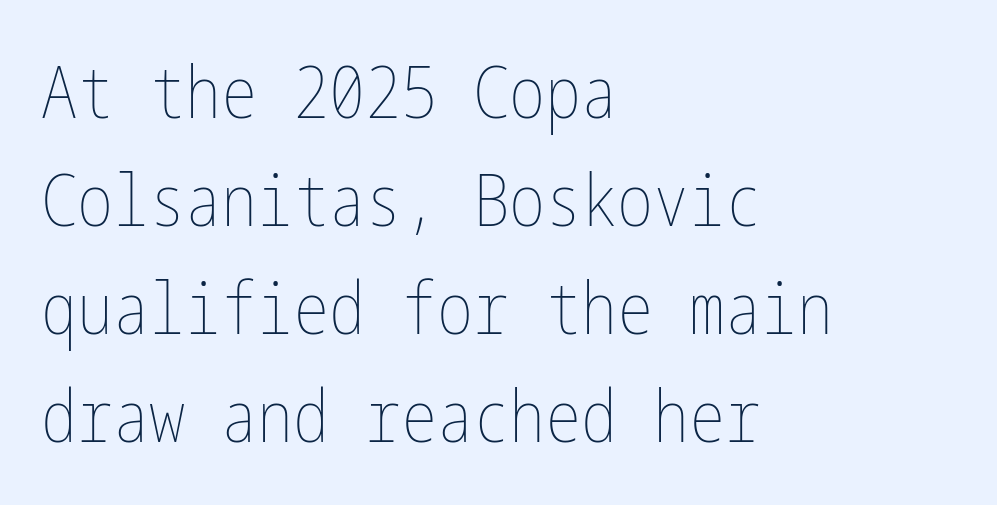
The image shows 72 px thin, condensed type, upright; set left-aligned, normal line spacing (1.5x), normal letter spacing, not underlined; low stroke contrast and a medium x-height.
